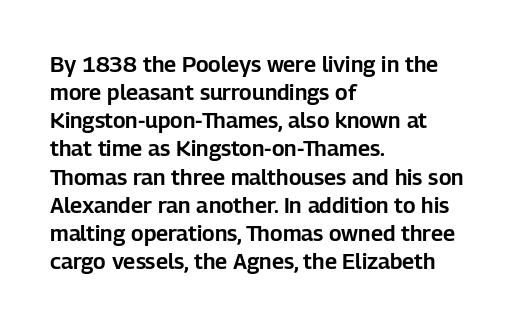
The image shows 22 px text type, upright; set left-aligned, normal line spacing (1.28x), normal letter spacing, not underlined.
